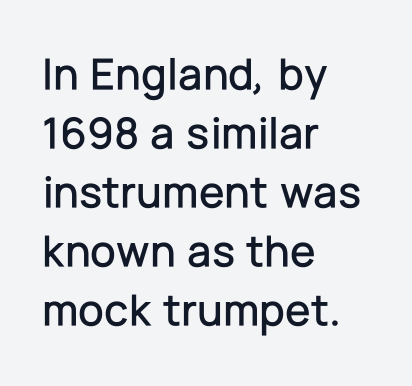
The image shows 46 px sans-serif type, upright; set left-aligned, normal line spacing (1.28x), normal letter spacing, not underlined; low stroke contrast and a medium x-height.
